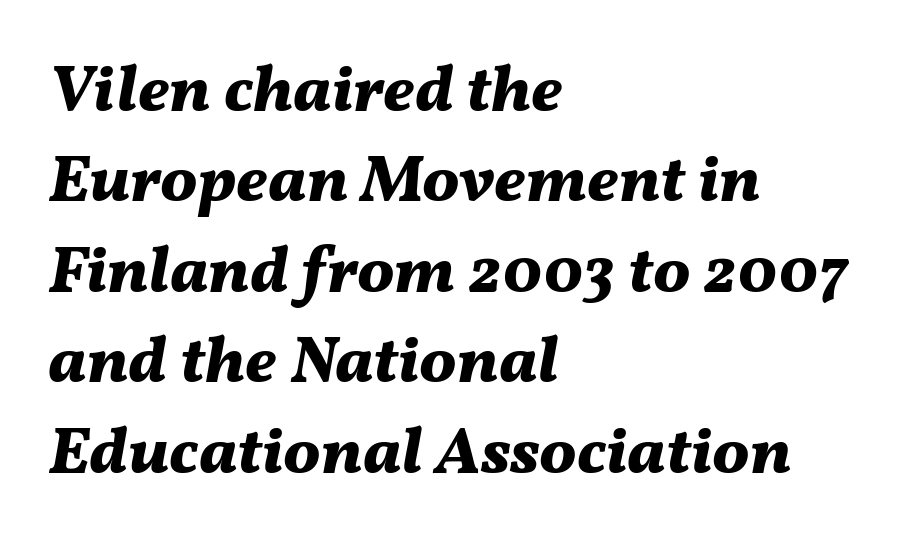
Q: Is the text bold? A: Yes.
Q: Is the text italic (slanted)? A: Yes, it leans right by about 11 degrees.
Q: Is the text underlined? A: No.
Q: How is the paragraph aligned? A: Left-aligned.
Q: Is the spacing between letters normal or unusually wide? A: Normal.
Q: Is the spacing between lines tight, normal or loose? A: Normal.
Q: Width (condensed, normal, or wide)? A: Normal.
Q: Stroke contrast? A: Medium.
Q: x-height? A: Medium.
Q: Monospaced? A: No.
